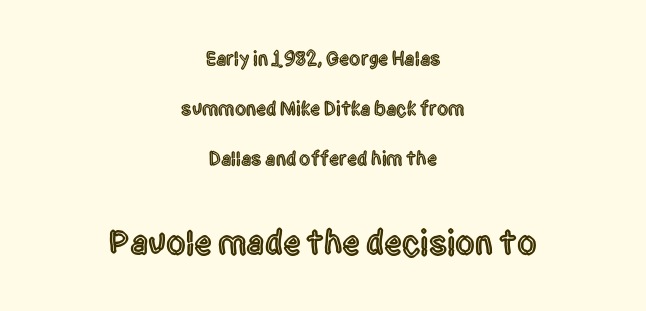
The image shows 35 px condensed sans-serif type, upright; set centered, loose line spacing (2.49x), normal letter spacing, not underlined; the second (bottom) block is 1.75x larger; a large x-height.
